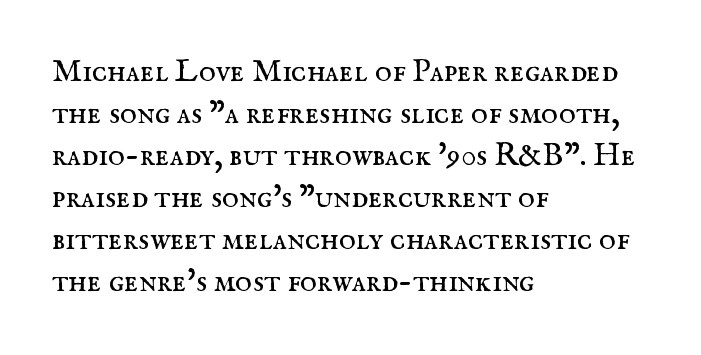
Ascenders rise straight up at ninety degrees. Tracking value appears to be zero — textbook default spacing. This is serif lettering, the kind often seen in printed books. Each row of text sits above clean, open space. Whoever set this chose a conventional vertical rhythm.
